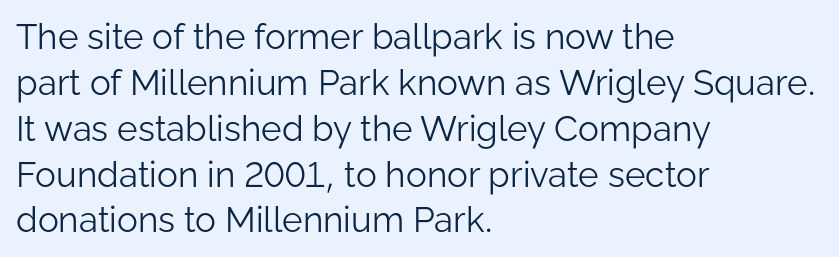
A roman cut, with each character standing at attention. The font family rendered here belongs to the sans-serif group. Here the designer chose a conventional face with non-uniform glyph widths. Honestly, there is no underline to notice here at all. Unbolded letterforms with no extra heft.
